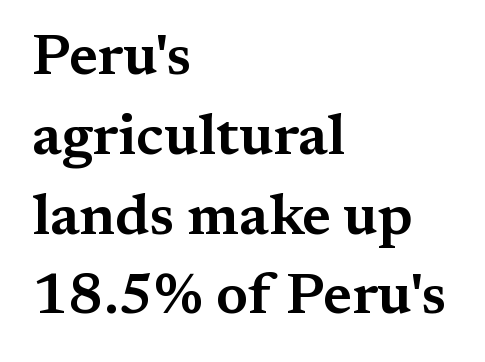
{"serif": "yes", "italic": "no", "width": "wide", "stroke_contrast": "medium", "x_height": "medium", "monospaced": "no", "underline": "no", "align": "left", "line_spacing": "normal", "line_spacing_ratio": 1.4, "letter_spacing": "normal", "letter_spacing_em": 0.0, "glyph_px": 57}
